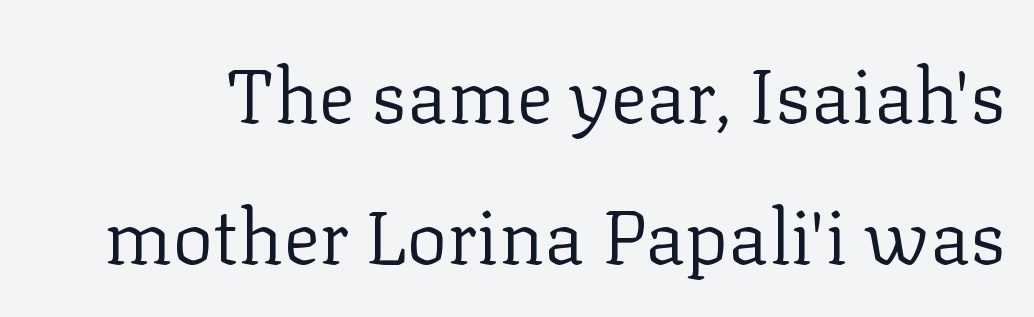
The strokes carry an ordinary text weight at most. Short note: letters normally spaced. Bare-footed words on every line. Italic? Not at all — the glyphs are vertical. Small tapered or slab feet sit at the stroke ends, so this counts as serif.
